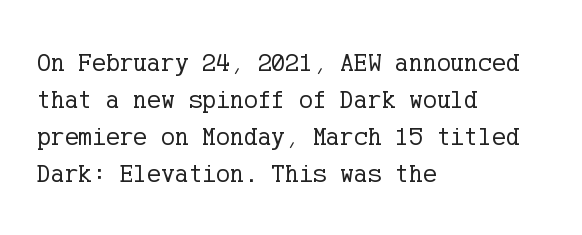
Q: Is the text bold? A: No.
Q: Is the text italic (slanted)? A: No, it is upright.
Q: Is the text underlined? A: No.
Q: How is the paragraph aligned? A: Left-aligned.
Q: Is the spacing between letters normal or unusually wide? A: Normal.
Q: Is the spacing between lines tight, normal or loose? A: Normal.
